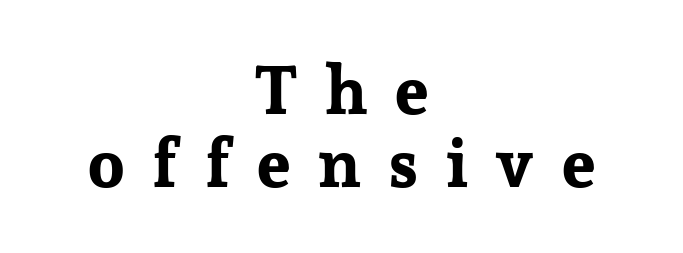
{"serif": "yes", "italic": "no", "bold": "yes", "weight": "bold", "width": "normal", "stroke_contrast": "low", "x_height": "medium", "monospaced": "no", "underline": "no", "align": "center", "line_spacing": "tight", "line_spacing_ratio": 1.09, "letter_spacing": "wide", "letter_spacing_em": 0.42, "glyph_px": 67}
